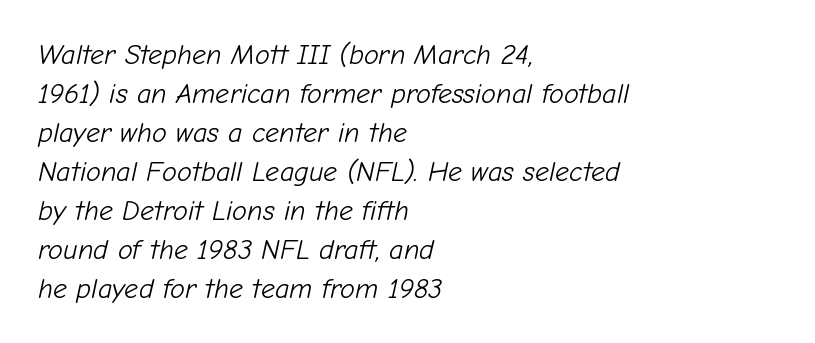
Q: Is the text bold? A: No.
Q: Is the text italic (slanted)? A: Yes, it leans right by about 12 degrees.
Q: Is the text underlined? A: No.
Q: How is the paragraph aligned? A: Left-aligned.
Q: Is the spacing between letters normal or unusually wide? A: Normal.
Q: Is the spacing between lines tight, normal or loose? A: Normal.
Q: Width (condensed, normal, or wide)? A: Normal.
Q: Stroke contrast? A: Low.
Q: x-height? A: Medium.
Q: Monospaced? A: No.
